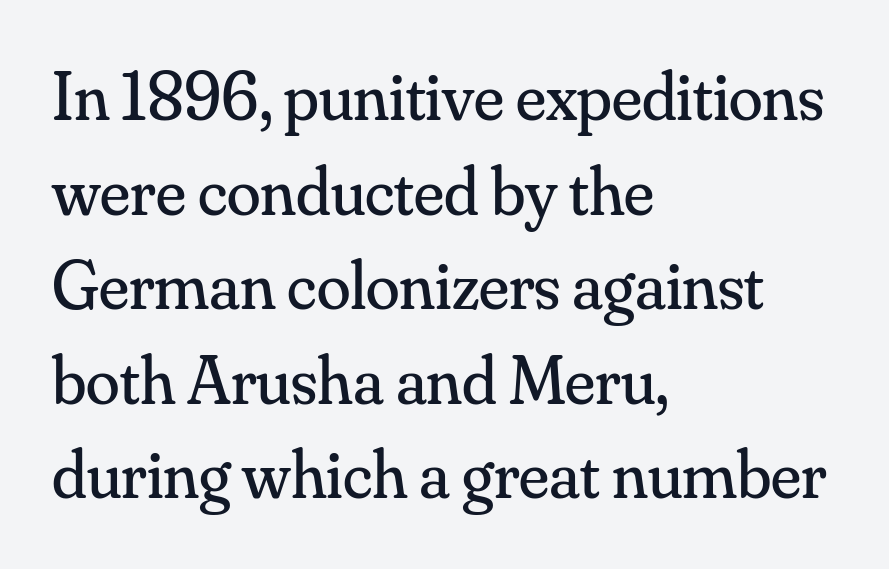
The typography opts for an upright posture over an oblique one. Look at the tracking — it's just the regular setting, nothing added. On a weight scale, this lands at 450 or below. Spacing verdict: proportional, widths tailored to each character. Quick note: interline space is typical.
